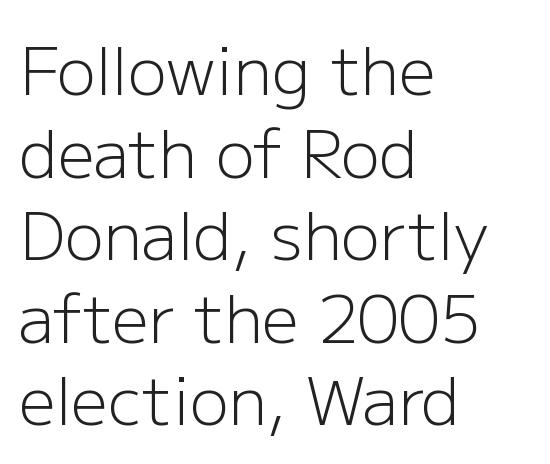
{"serif": "no", "italic": "no", "bold": "no", "weight": "light", "width": "normal", "stroke_contrast": "low", "x_height": "medium", "monospaced": "no", "underline": "no", "align": "left", "line_spacing": "normal", "line_spacing_ratio": 1.27, "letter_spacing": "normal", "letter_spacing_em": 0.0, "glyph_px": 65}
